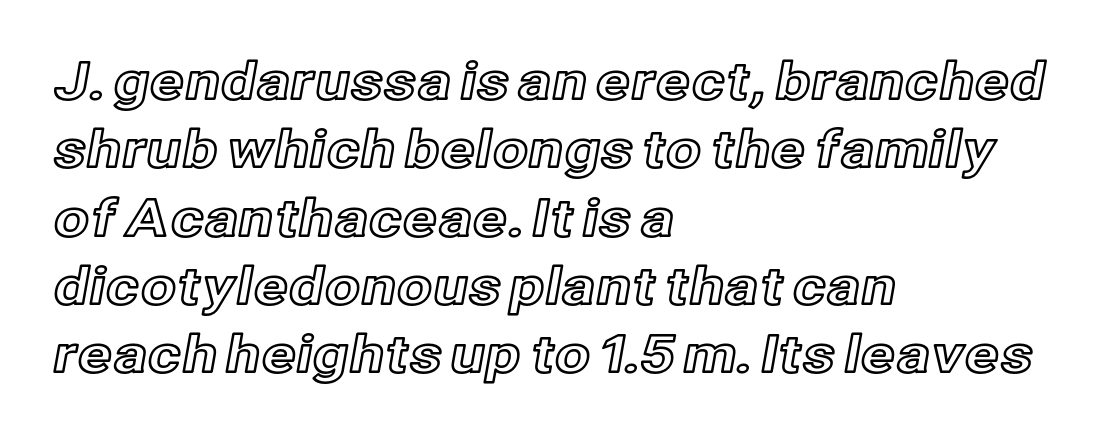
The image shows 51 px text type; set left-aligned, normal line spacing (1.34x), normal letter spacing, not underlined; a medium x-height.
